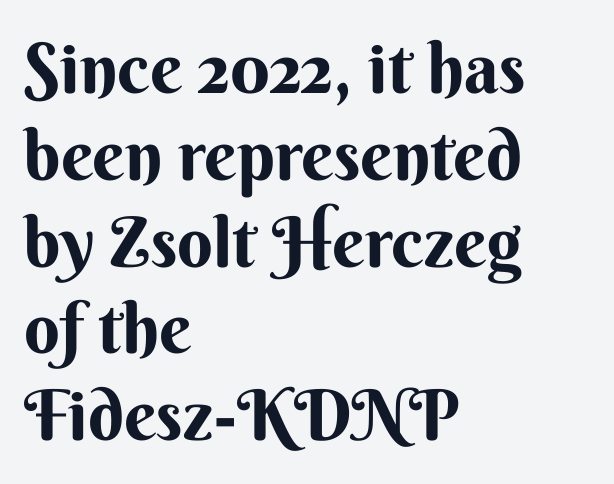
The image shows 70 px sans-serif type, upright; set left-aligned, line spacing 1.24x, normal letter spacing, not underlined; medium stroke contrast and a small x-height.
